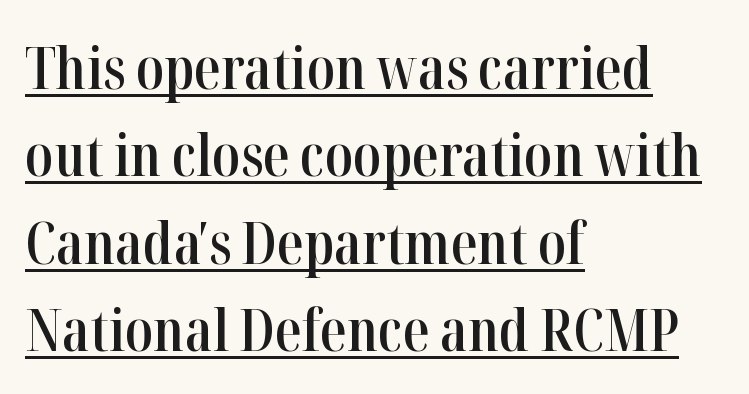
Q: Is the text bold? A: Semi-bold.
Q: Is the text italic (slanted)? A: No, it is upright.
Q: Is the typeface a serif or a sans-serif typeface? A: Serif.
Q: Is the text underlined? A: Yes.
Q: How is the paragraph aligned? A: Left-aligned.
Q: Is the spacing between letters normal or unusually wide? A: Normal.
Q: Is the spacing between lines tight, normal or loose? A: Normal.
Q: Width (condensed, normal, or wide)? A: Condensed.
Q: Stroke contrast? A: High.
Q: x-height? A: Medium.
Q: Monospaced? A: No.
